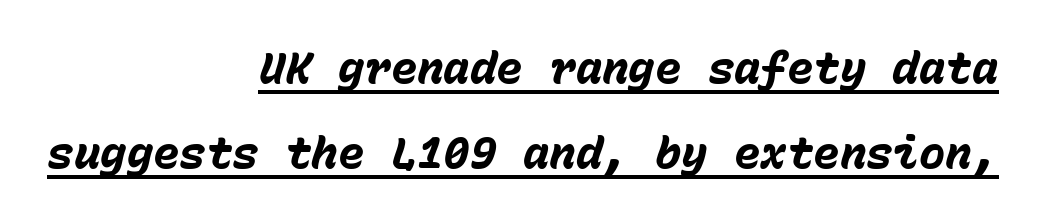
Q: Is the text bold? A: Yes.
Q: Is the text italic (slanted)? A: Yes, it leans right by about 15 degrees.
Q: Is the text underlined? A: Yes.
Q: How is the paragraph aligned? A: Right-aligned.
Q: Is the spacing between letters normal or unusually wide? A: Normal.
Q: Is the spacing between lines tight, normal or loose? A: Loose.
Q: Width (condensed, normal, or wide)? A: Normal.
Q: Stroke contrast? A: Low.
Q: x-height? A: Medium.
Q: Monospaced? A: Yes.
